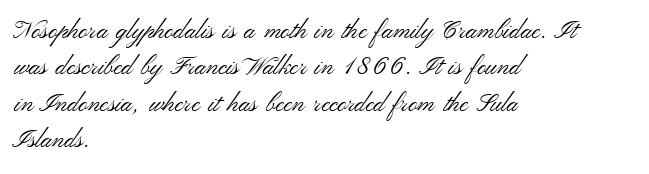
{"bold": "no", "underline": "no", "align": "left", "line_spacing": "normal", "line_spacing_ratio": 1.46, "letter_spacing": "normal", "letter_spacing_em": 0.0, "glyph_px": 25}
